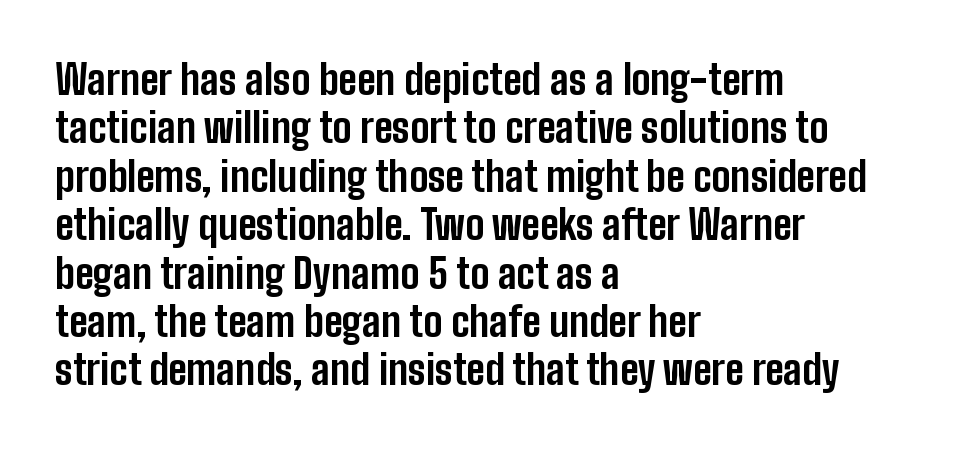
The image shows 40 px bold, condensed sans-serif type, upright; set left-aligned, line spacing 1.21x, normal letter spacing, not underlined; low stroke contrast and a medium x-height.
